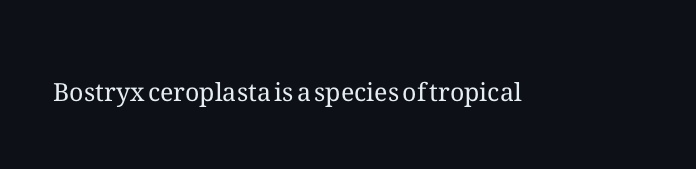
The image shows 25 px text type, upright; set normal letter spacing, not underlined.
